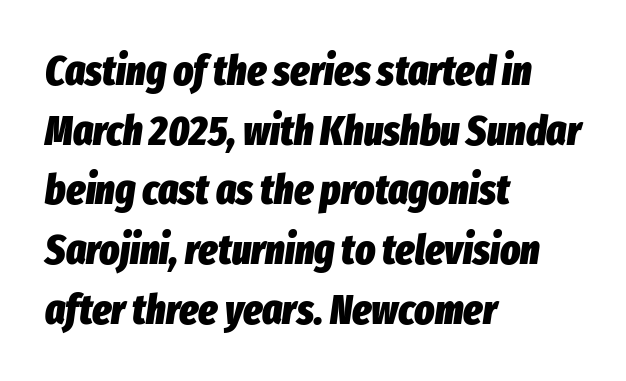
The image shows 42 px heavy, condensed type, italic (leaning right); set left-aligned, normal line spacing (1.42x), normal letter spacing, not underlined; low stroke contrast and a medium x-height.
